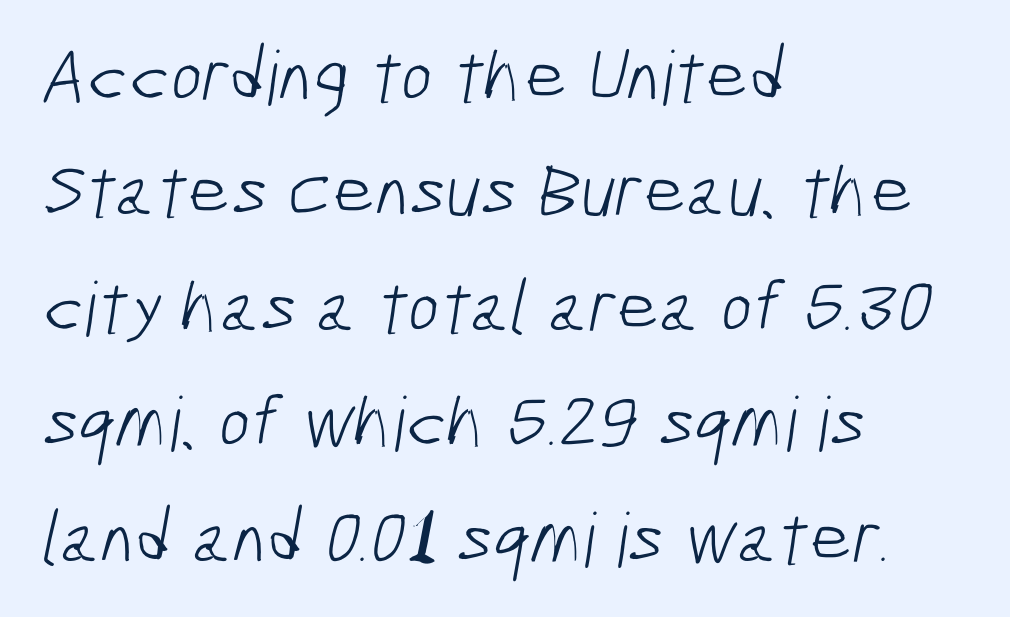
Q: Is the text bold? A: No.
Q: Is the typeface a serif or a sans-serif typeface? A: Sans-serif.
Q: Is the text underlined? A: No.
Q: How is the paragraph aligned? A: Left-aligned.
Q: Is the spacing between letters normal or unusually wide? A: Normal.
Q: Is the spacing between lines tight, normal or loose? A: Normal.
Q: Width (condensed, normal, or wide)? A: Condensed.
Q: Stroke contrast? A: Low.
Q: x-height? A: Medium.
Q: Monospaced? A: No.
